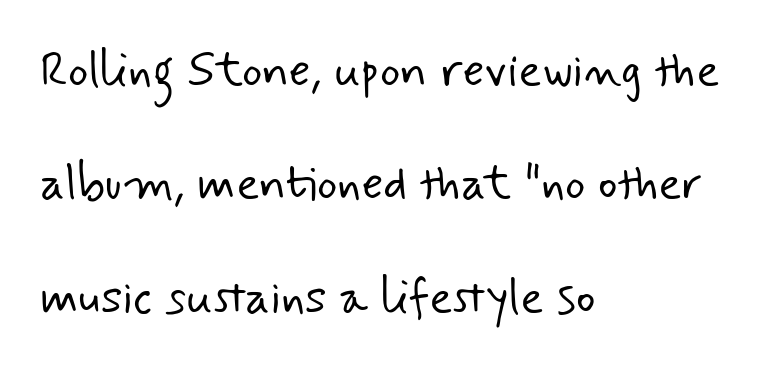
Q: Is the text bold? A: No.
Q: Is the typeface a serif or a sans-serif typeface? A: Sans-serif.
Q: Is the text underlined? A: No.
Q: How is the paragraph aligned? A: Left-aligned.
Q: Is the spacing between letters normal or unusually wide? A: Normal.
Q: Is the spacing between lines tight, normal or loose? A: Loose.
Q: Width (condensed, normal, or wide)? A: Normal.
Q: Stroke contrast? A: Low.
Q: x-height? A: Small.
Q: Monospaced? A: No.
